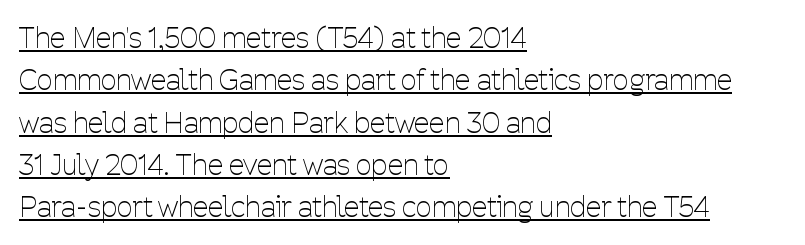
Q: Is the text bold? A: No.
Q: Is the text italic (slanted)? A: No, it is upright.
Q: Is the typeface a serif or a sans-serif typeface? A: Sans-serif.
Q: Is the text underlined? A: Yes.
Q: How is the paragraph aligned? A: Left-aligned.
Q: Is the spacing between letters normal or unusually wide? A: Normal.
Q: Is the spacing between lines tight, normal or loose? A: Normal.
Q: Width (condensed, normal, or wide)? A: Condensed.
Q: Stroke contrast? A: Low.
Q: x-height? A: Medium.
Q: Monospaced? A: No.
